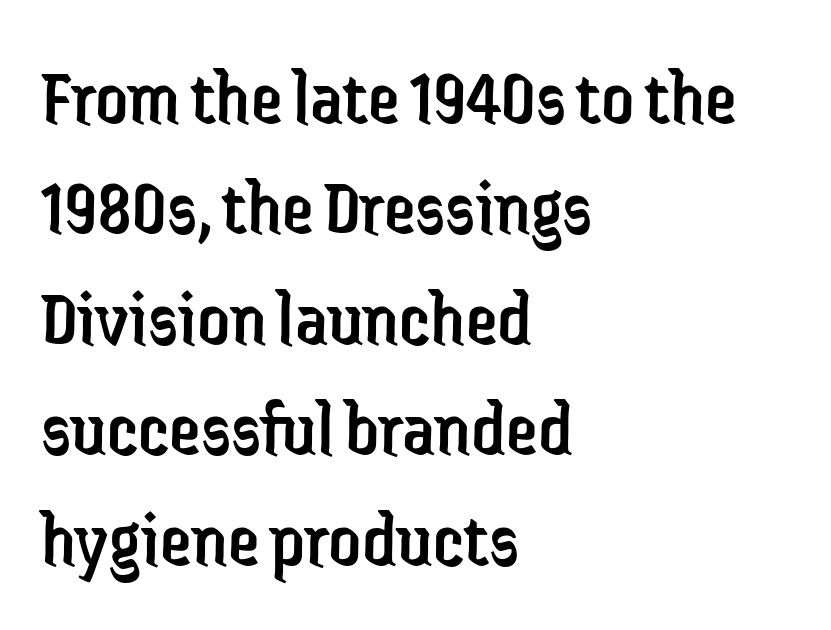
Q: Is the text bold? A: No.
Q: Is the text italic (slanted)? A: No, it is upright.
Q: Is the typeface a serif or a sans-serif typeface? A: Sans-serif.
Q: Is the text underlined? A: No.
Q: How is the paragraph aligned? A: Left-aligned.
Q: Is the spacing between letters normal or unusually wide? A: Normal.
Q: Is the spacing between lines tight, normal or loose? A: Normal.
Q: Width (condensed, normal, or wide)? A: Condensed.
Q: Stroke contrast? A: Low.
Q: x-height? A: Medium.
Q: Monospaced? A: No.
